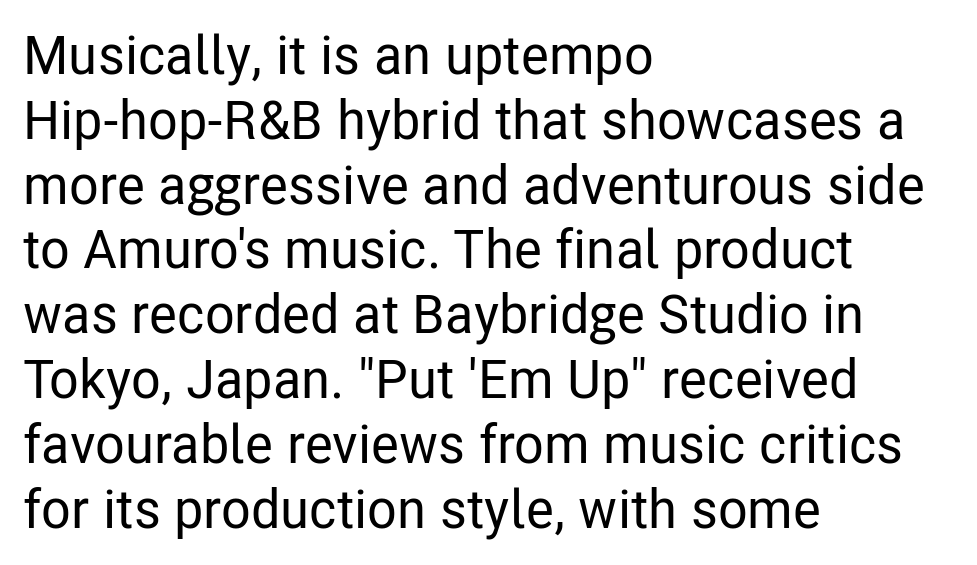
Q: Is the text italic (slanted)? A: No, it is upright.
Q: Is the typeface a serif or a sans-serif typeface? A: Sans-serif.
Q: Is the text underlined? A: No.
Q: How is the paragraph aligned? A: Left-aligned.
Q: Is the spacing between letters normal or unusually wide? A: Normal.
Q: Width (condensed, normal, or wide)? A: Condensed.
Q: Stroke contrast? A: Low.
Q: x-height? A: Medium.
Q: Monospaced? A: No.
